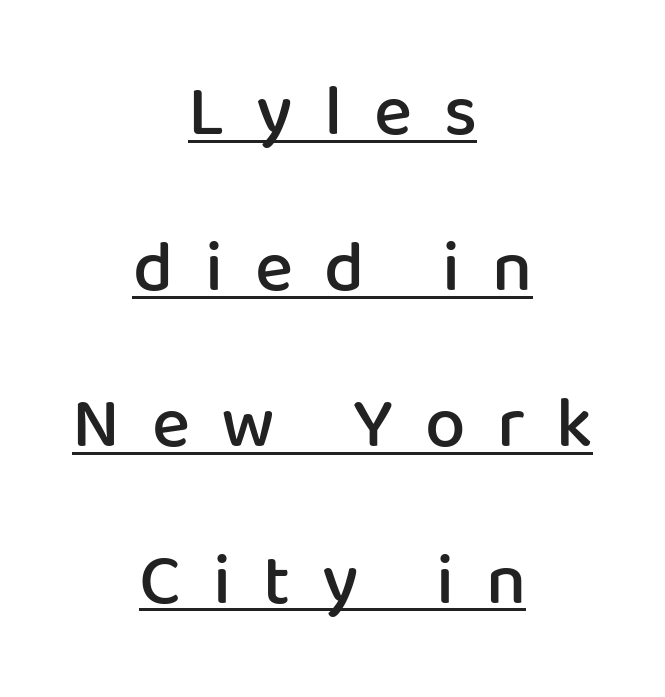
Q: Is the text bold? A: Semi-bold.
Q: Is the text italic (slanted)? A: No, it is upright.
Q: Is the typeface a serif or a sans-serif typeface? A: Sans-serif.
Q: Is the text underlined? A: Yes.
Q: How is the paragraph aligned? A: Centered.
Q: Is the spacing between letters normal or unusually wide? A: Unusually wide.
Q: Is the spacing between lines tight, normal or loose? A: Loose.
Q: Width (condensed, normal, or wide)? A: Normal.
Q: Stroke contrast? A: Low.
Q: x-height? A: Medium.
Q: Monospaced? A: No.
